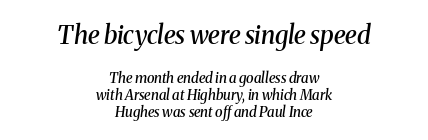
Q: Is the text bold? A: Semi-bold.
Q: Is the text italic (slanted)? A: Yes, it leans right by about 8 degrees.
Q: Is the text underlined? A: No.
Q: How is the paragraph aligned? A: Centered.
Q: Is the spacing between letters normal or unusually wide? A: Normal.
Q: Which block of text is set in a larger size, the first (top) or the second (bottom)? A: The first (top) one.
